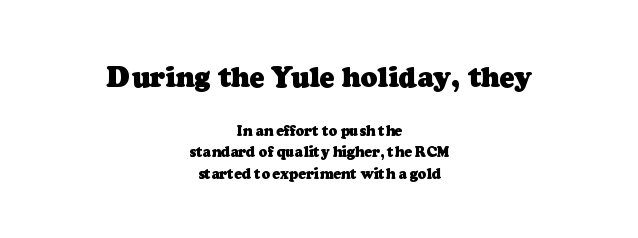
{"serif": "yes", "bold": "yes", "weight": "heavy", "width": "normal", "stroke_contrast": "low", "x_height": "medium", "monospaced": "no", "underline": "no", "align": "center", "line_spacing": "normal", "line_spacing_ratio": 1.55, "letter_spacing": "normal", "letter_spacing_em": 0.0, "larger_block": "first", "size_ratio": 2.0, "glyph_px": 28}
